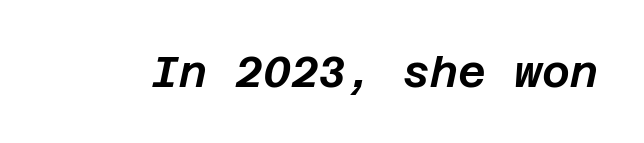
{"italic": "yes", "lean": "right", "slant_degrees": 12, "width": "normal", "stroke_contrast": "low", "x_height": "large", "underline": "no", "letter_spacing": "normal", "letter_spacing_em": 0.0, "glyph_px": 43}
